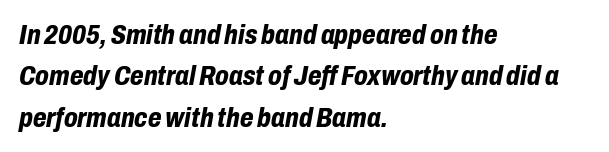
Does the copy run flush right? No — it runs flush left. Note the varied advance widths — an 'i' is clearly narrower than an 'm'. The font is running at its bold setting. Students, observe: this is what conventionally led text looks like. Is the letter spacing exaggerated? No — it looks like the ordinary default. Underlining? Definitely not there.
